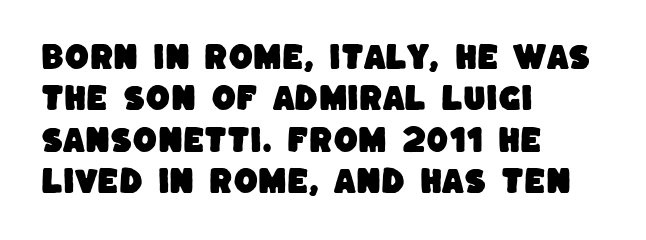
{"serif": "no", "width": "normal", "stroke_contrast": "low", "x_height": "large", "monospaced": "no", "underline": "no", "align": "left", "line_spacing": "normal", "line_spacing_ratio": 1.48, "letter_spacing": "normal", "letter_spacing_em": 0.0, "glyph_px": 28}
